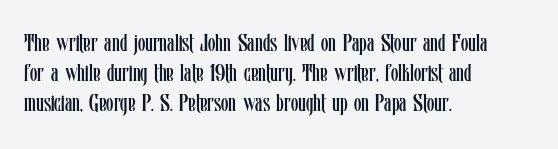
Q: Is the text bold? A: No.
Q: Is the text italic (slanted)? A: No, it is upright.
Q: Is the text underlined? A: No.
Q: How is the paragraph aligned? A: Left-aligned.
Q: Is the spacing between letters normal or unusually wide? A: Normal.
